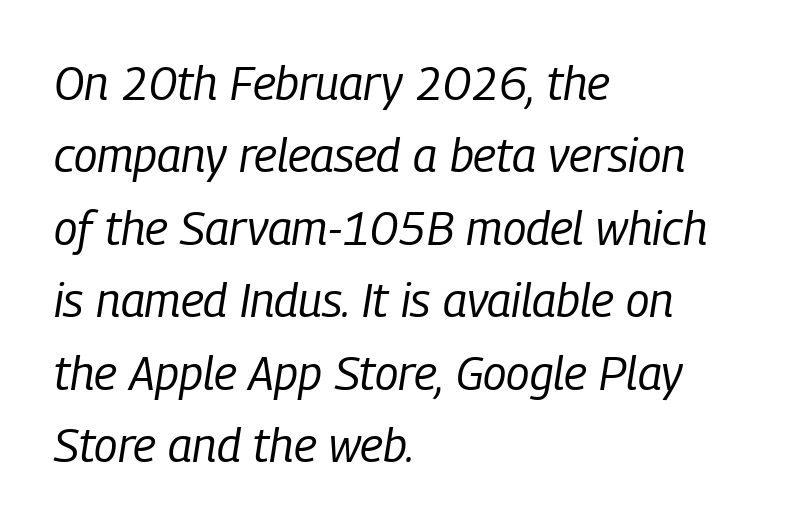
Q: Is the text bold? A: No.
Q: Is the text italic (slanted)? A: Yes, it leans right by about 9 degrees.
Q: Is the text underlined? A: No.
Q: How is the paragraph aligned? A: Left-aligned.
Q: Is the spacing between letters normal or unusually wide? A: Normal.
Q: Is the spacing between lines tight, normal or loose? A: Normal.
Q: Width (condensed, normal, or wide)? A: Condensed.
Q: Stroke contrast? A: Low.
Q: x-height? A: Medium.
Q: Monospaced? A: No.
